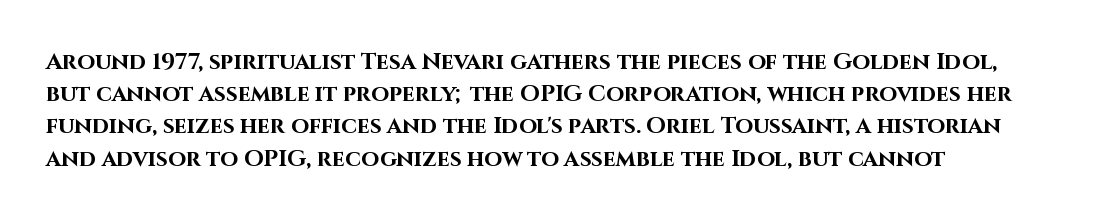
The image shows 23 px bold type, upright; set left-aligned, normal line spacing (1.4x), normal letter spacing, not underlined.
